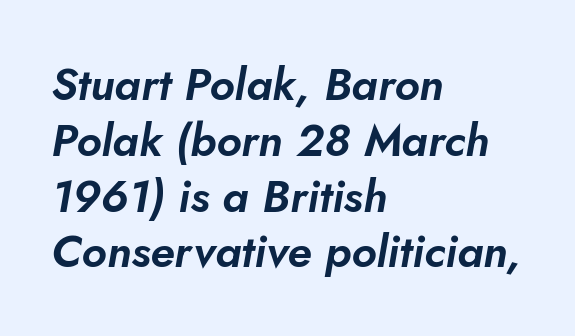
{"italic": "yes", "lean": "right", "slant_degrees": 5, "width": "normal", "stroke_contrast": "low", "x_height": "small", "monospaced": "no", "underline": "no", "align": "left", "line_spacing_ratio": 1.24, "letter_spacing": "normal", "letter_spacing_em": 0.0, "glyph_px": 45}
